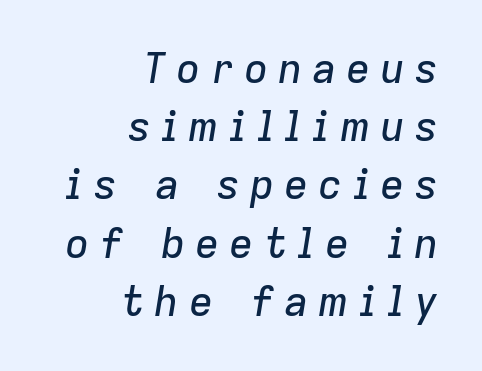
Honestly, there is no underline to notice here at all. What's the leading like? Ordinary, nothing unusual. Glyph-to-glyph distance is far greater than everyday printed text. The paragraph shown leans on its right margin.
